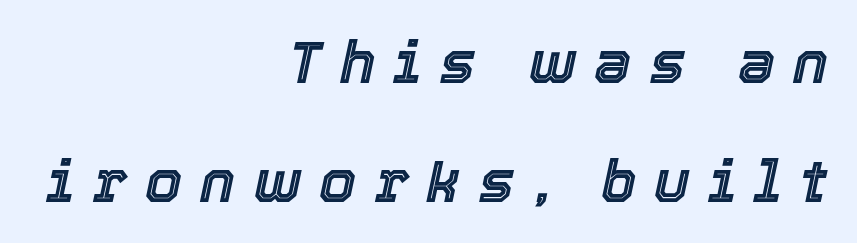
Clear beneath every line of the passage. The paragraph has a hard right edge and a soft left edge. Airy leading. Honestly, the letter spacing is so wide it's the main thing you notice.
